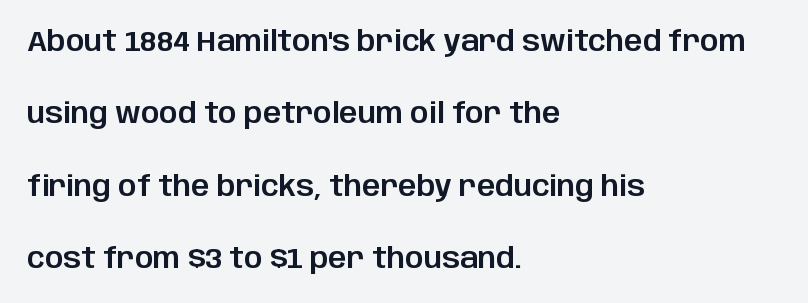
The image shows 29 px sans-serif type, upright; set left-aligned, loose line spacing (2.5x), normal letter spacing, not underlined; low stroke contrast and a large x-height.
